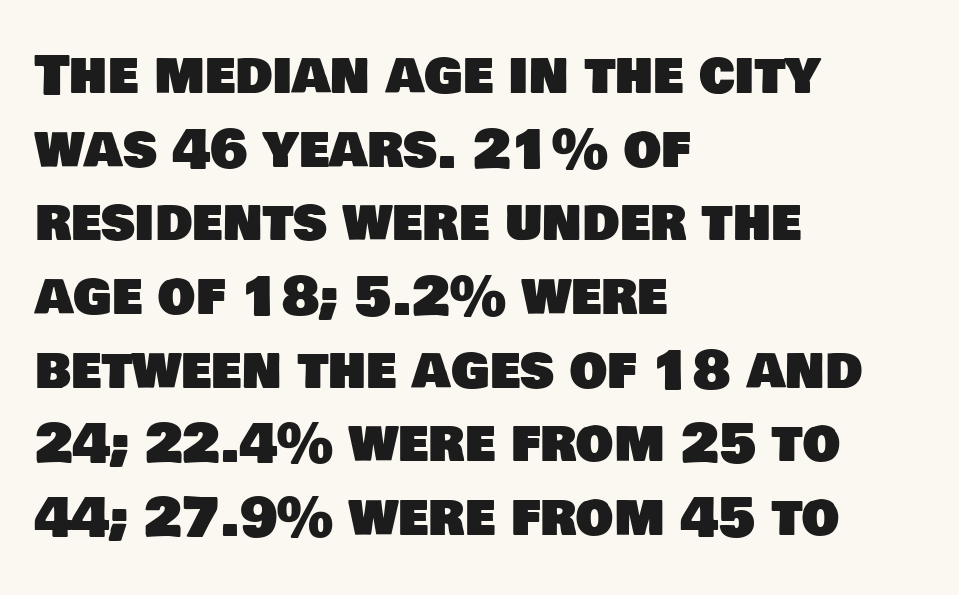
The space between consecutive lines is moderate. Short note: letters normally spaced. A typesetter would call this proportional, since set widths differ per character. Letterform terminals end flat and unadorned throughout the passage. Leftover space on each line is placed entirely after the last word. A bare baseline throughout the passage.
